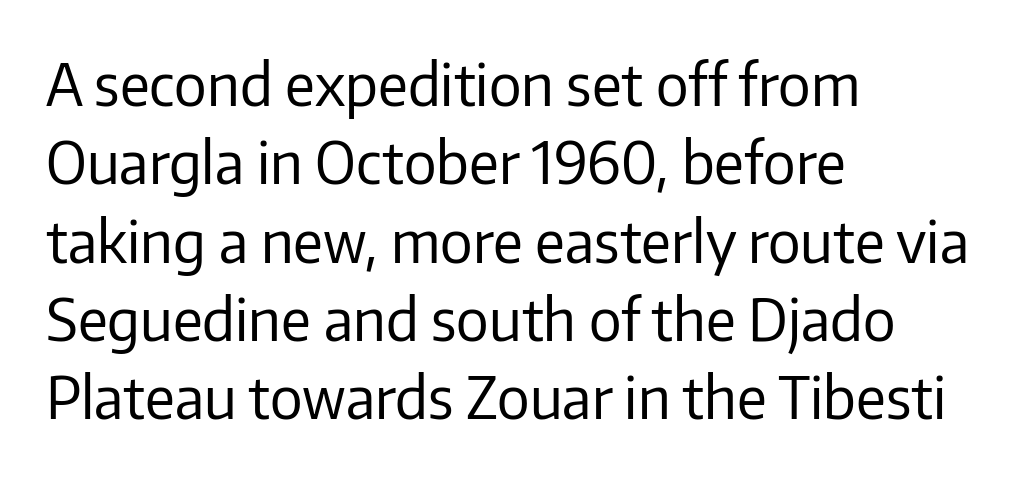
Every stem runs plumb, perpendicular to the baseline. The face used here is proportionally spaced, like ordinary book or web type. The lines sit at an ordinary, default distance from one another. The text block is weighted toward the left margin, trailing off unevenly rightward.
